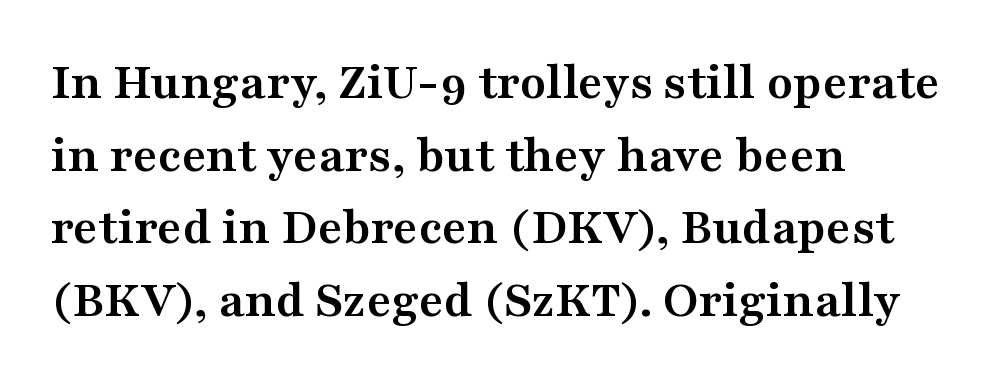
Words float on clear page, feet unadorned. Normally led — the rows are evenly, conventionally spaced. Check where the strokes stop: tiny serifs finish them off. These lines are rendered in a variable-pitch font. Posture: upright roman. Its strokes are broad and dark, the hallmark of bold type.
